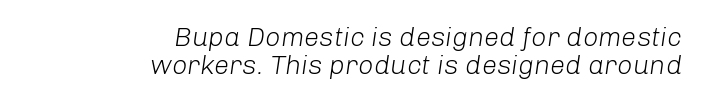
{"italic": "yes", "lean": "right", "slant_degrees": 8, "bold": "no", "underline": "no", "align": "right", "line_spacing": "tight", "line_spacing_ratio": 1.05, "letter_spacing": "normal", "letter_spacing_em": 0.0, "glyph_px": 27}
